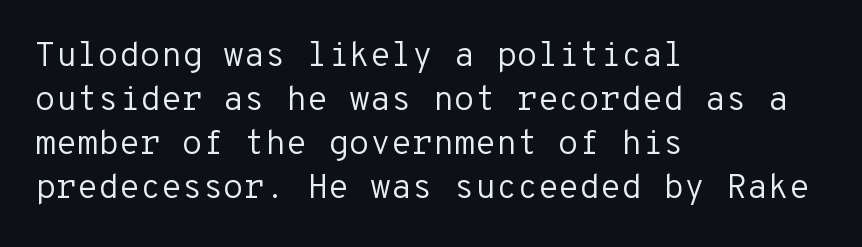
Stem width sits at or under what a default text font uses. This is roman type, the default non-slanted kind. Is the block centered? No — it sits flush against the left margin. The glyphs in this specimen are sans serif.
